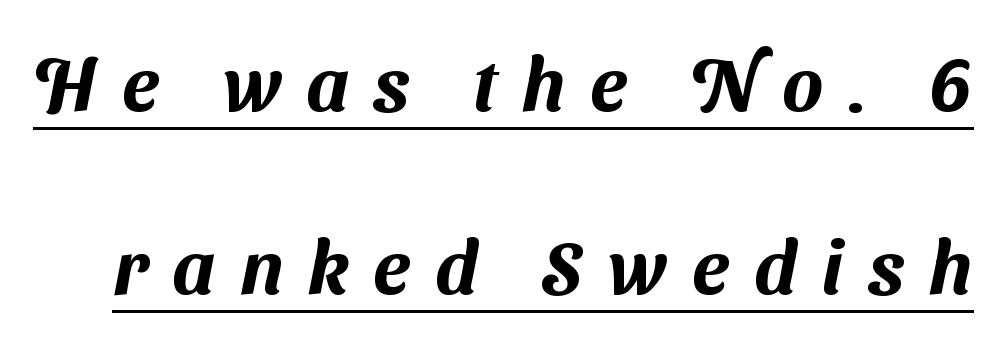
The image shows 76 px sans-serif type; set loose line spacing (2.41x), unusually wide letter spacing (+0.33 em), underlined; medium stroke contrast and a medium x-height.
